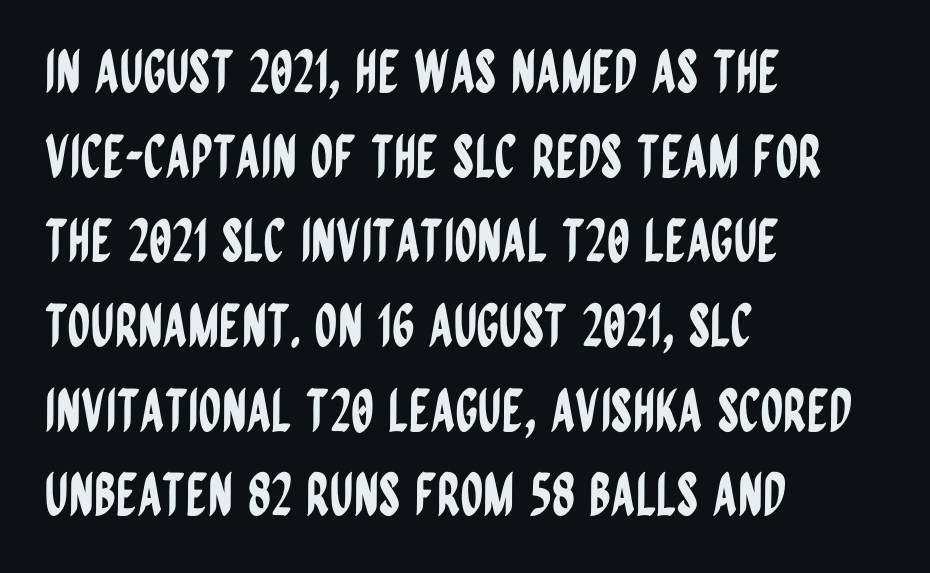
Notice how descenders clear the ascenders below comfortably — that's standard leading. Does the copy run flush right? No — it runs flush left. In terms of letterform style, serifs are entirely absent. The string is rendered with underlining switched off.
